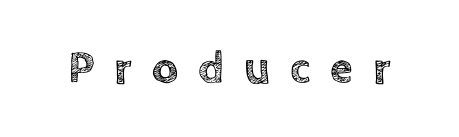
Nope, not italic — everything's standing straight. The space directly below the letters is spotless. This rendering widens character spacing well past its baseline value. Varying glyph widths throughout — classic text-font behaviour.
